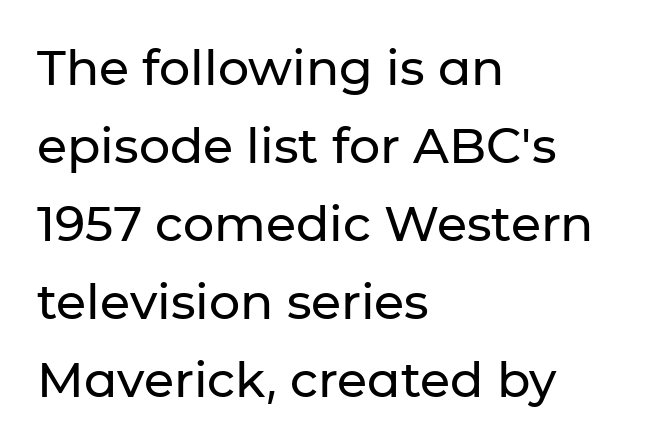
The image shows 49 px sans-serif type, upright; set left-aligned, normal line spacing (1.59x), normal letter spacing, not underlined; low stroke contrast and a medium x-height.
